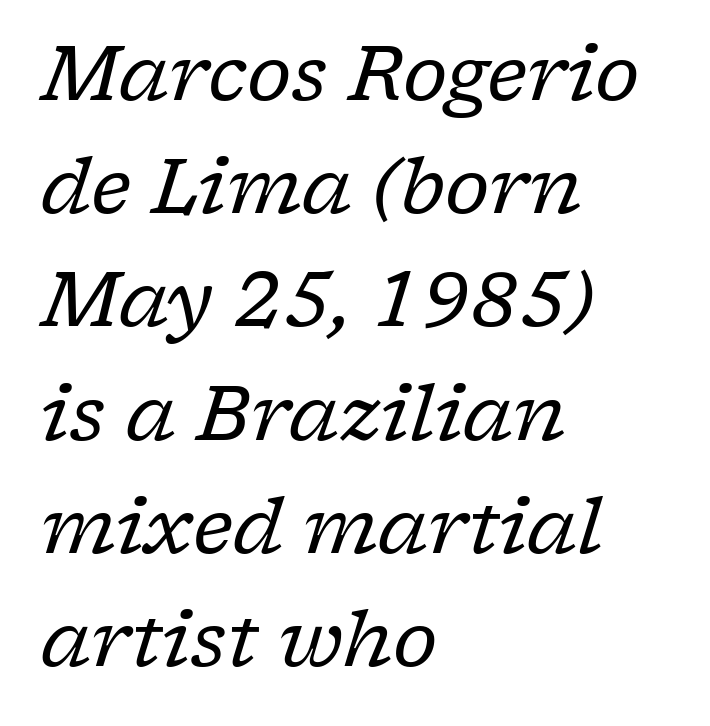
Check where the strokes stop: tiny serifs finish them off. The ragged edge is on the right, which tells us the setting is flush left. Leading matches the norm, producing a regular column. The axis of the letterforms is tilted away from vertical.
